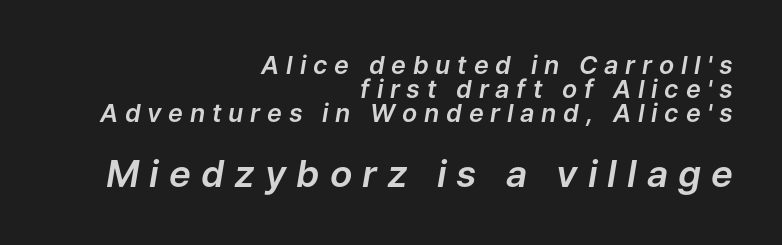
Proportional: the letters do not fall into vertical columns. The letters are spread apart with noticeably loose tracking. In terms of posture, this sample is oblique. This sample trades vertical openness for compactness between lines. Caption: upper text group reduced, lower text group enlarged.
